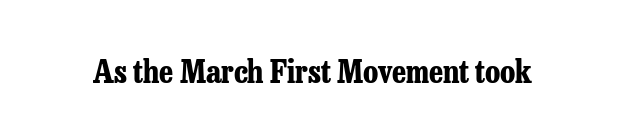
The image shows 32 px bold, condensed serif type, upright; set normal letter spacing, not underlined; low stroke contrast and a medium x-height.
